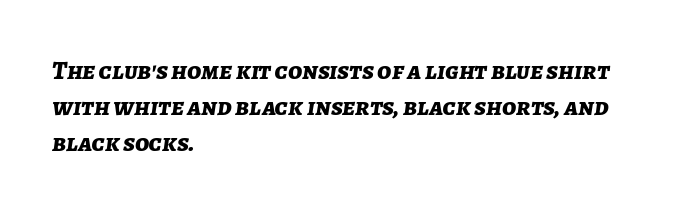
Q: Is the text bold? A: Yes.
Q: Is the text italic (slanted)? A: Yes, it leans right by about 7 degrees.
Q: Is the text underlined? A: No.
Q: How is the paragraph aligned? A: Left-aligned.
Q: Is the spacing between letters normal or unusually wide? A: Normal.
Q: Is the spacing between lines tight, normal or loose? A: Normal.
